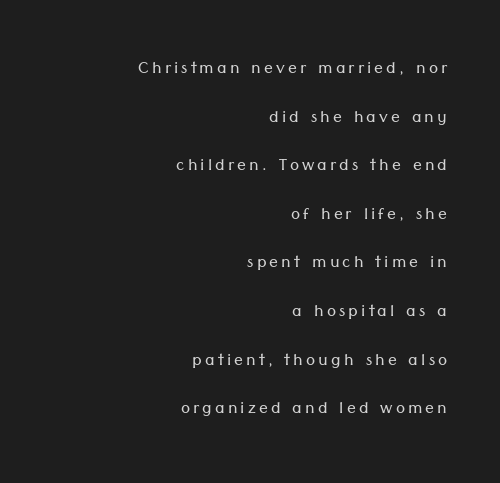
On a weight scale, this lands at 450 or below. Letters rest on an invisible, unmarked baseline. Rows of type keep a wide berth in the vertical direction. Caption: multi-line text, flush right, ragged left.
